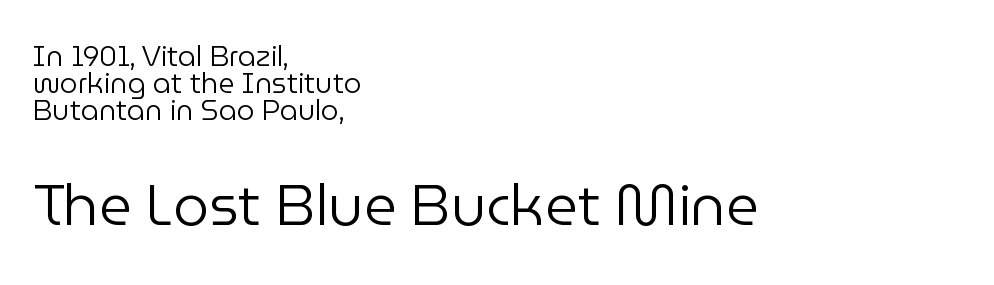
Tightly led — the rows are bunched. No word sits above an underline. The passage is arranged the way most books set body copy — flush left. Look at the glyph heights: the lower group is clearly the bigger setting. The letters advance in unequal steps, a hallmark of proportional type. Serifs: no, the terminals of the letterforms are clean.
